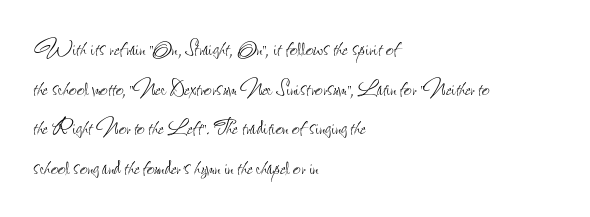
Notice how descenders clear the ascenders below comfortably — that's standard leading. Inter-character spacing is left at the font's built-in metrics. Bare-footed words on every line. The strokes are not fattened; the text isn't bold. A student would call this left alignment; a typographer would say flush left, rag right.
